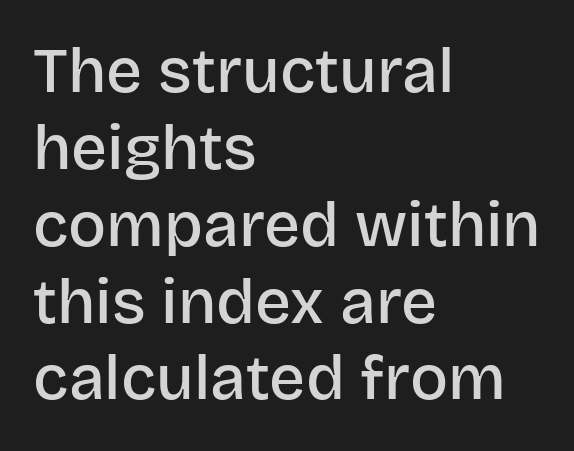
Q: Is the text bold? A: Semi-bold.
Q: Is the text italic (slanted)? A: No, it is upright.
Q: Is the typeface a serif or a sans-serif typeface? A: Sans-serif.
Q: Is the text underlined? A: No.
Q: How is the paragraph aligned? A: Left-aligned.
Q: Is the spacing between letters normal or unusually wide? A: Normal.
Q: Width (condensed, normal, or wide)? A: Normal.
Q: Stroke contrast? A: Low.
Q: x-height? A: Large.
Q: Monospaced? A: No.
